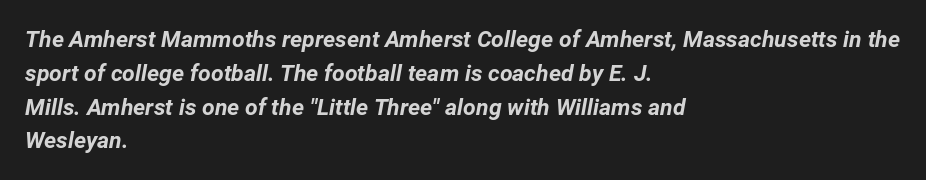
Q: Is the text bold? A: Yes.
Q: Is the text italic (slanted)? A: Yes, it leans right by about 12 degrees.
Q: Is the text underlined? A: No.
Q: How is the paragraph aligned? A: Left-aligned.
Q: Is the spacing between letters normal or unusually wide? A: Normal.
Q: Is the spacing between lines tight, normal or loose? A: Normal.
